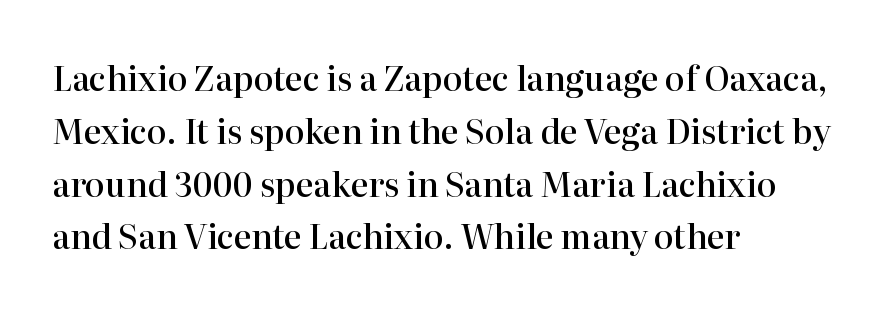
A typesetter would label this face a serif. Nothing unusual about the tracking: characters are spaced as the font intends. The vertical gap from one line to the next is medium. Slightly chunky letters — semibold, I'd say, not full bold. The space directly below the letters is spotless.
